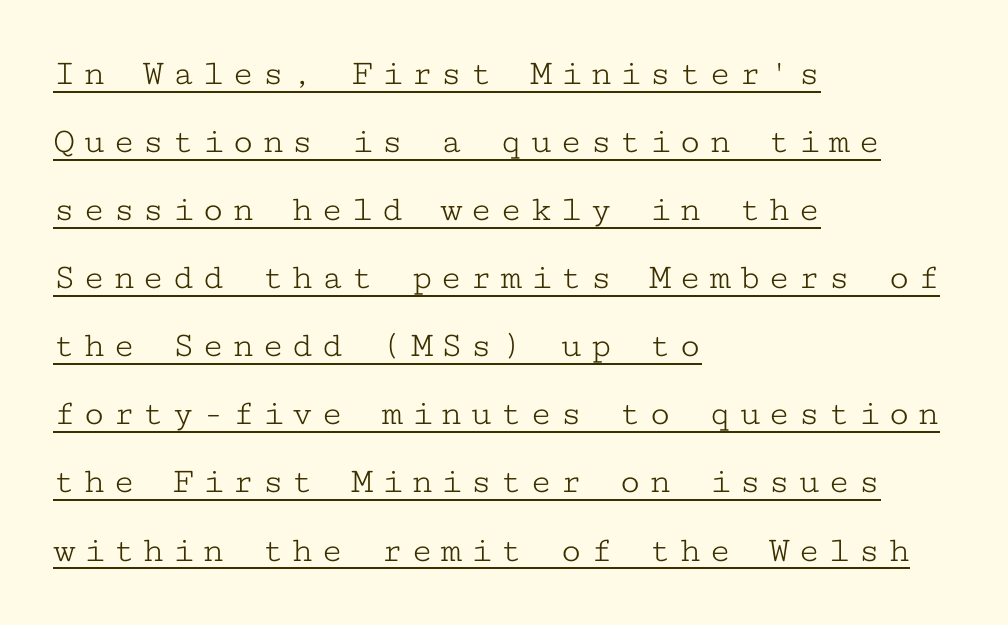
The image shows 37 px light, wide serif type, upright, monospaced; set left-aligned, line spacing 1.84x, unusually wide letter spacing (+0.2 em), underlined; low stroke contrast and a medium x-height.
